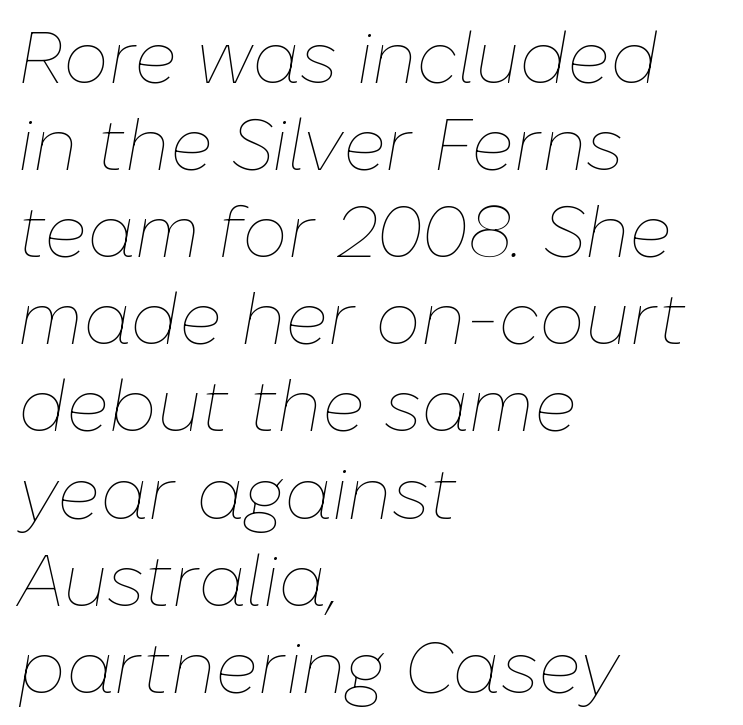
Stems here are at most as thick as an everyday book face. Rule under the text: the space is simply empty. The glyphs look as if they've been sheared to an angle. Spacing verdict: proportional, widths tailored to each character. Observe the ordinary spacing: letters are neighbours, not strangers.
